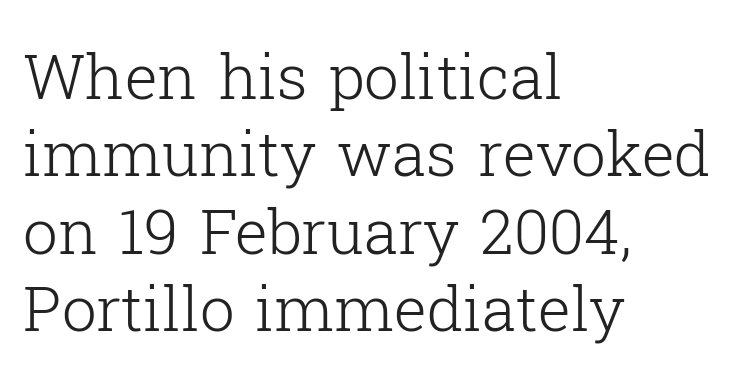
Q: Is the text bold? A: No.
Q: Is the text italic (slanted)? A: No, it is upright.
Q: Is the typeface a serif or a sans-serif typeface? A: Serif.
Q: Is the text underlined? A: No.
Q: How is the paragraph aligned? A: Left-aligned.
Q: Is the spacing between letters normal or unusually wide? A: Normal.
Q: Is the spacing between lines tight, normal or loose? A: Normal.
Q: Width (condensed, normal, or wide)? A: Normal.
Q: Stroke contrast? A: Low.
Q: x-height? A: Medium.
Q: Monospaced? A: No.
